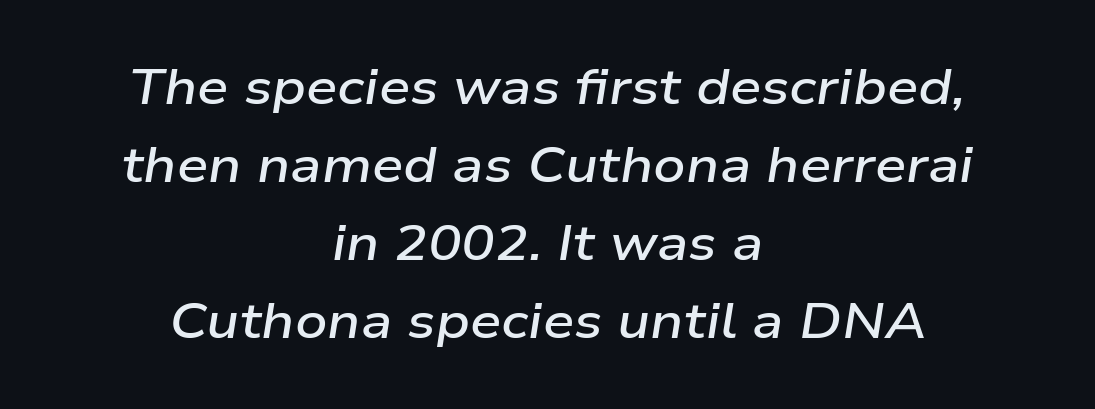
{"italic": "yes", "lean": "right", "slant_degrees": 9, "bold": "semi", "weight": "semibold", "width": "wide", "stroke_contrast": "low", "x_height": "medium", "monospaced": "no", "underline": "no", "align": "center", "line_spacing": "normal", "line_spacing_ratio": 1.56, "letter_spacing": "normal", "letter_spacing_em": 0.0, "glyph_px": 50}
